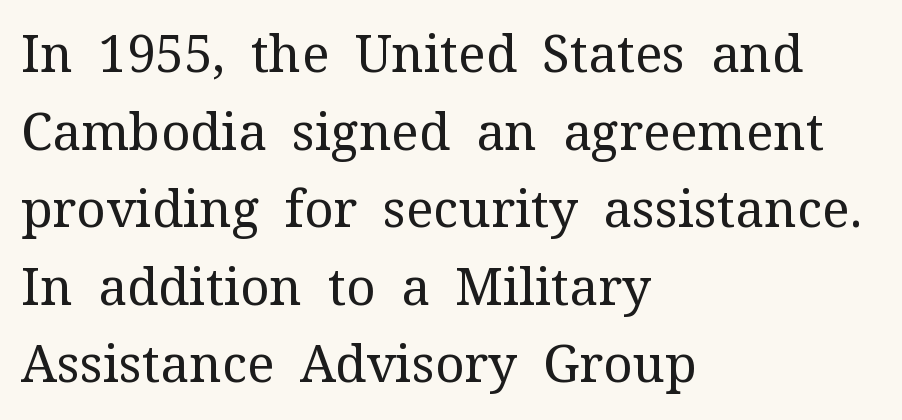
{"serif": "yes", "italic": "no", "bold": "no", "weight": "regular", "width": "normal", "stroke_contrast": "medium", "x_height": "medium", "monospaced": "no", "underline": "no", "align": "left", "line_spacing": "normal", "line_spacing_ratio": 1.52, "letter_spacing": "normal", "letter_spacing_em": 0.0, "glyph_px": 51}
